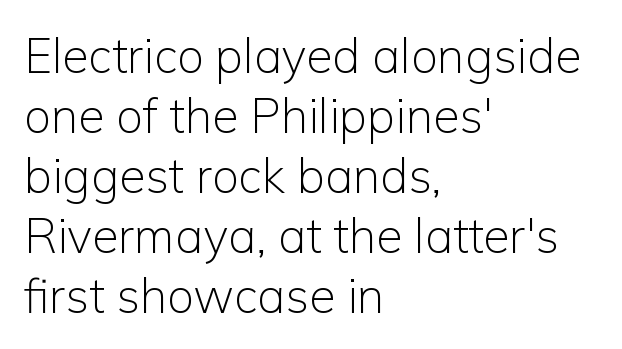
The image shows 48 px light sans-serif type, upright; set left-aligned, normal line spacing (1.25x), normal letter spacing, not underlined; low stroke contrast and a medium x-height.
